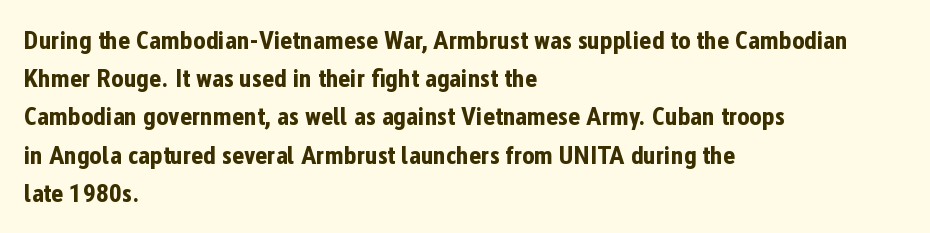
The image shows 26 px bold type, upright; set left-aligned, normal line spacing (1.47x), normal letter spacing, not underlined.
